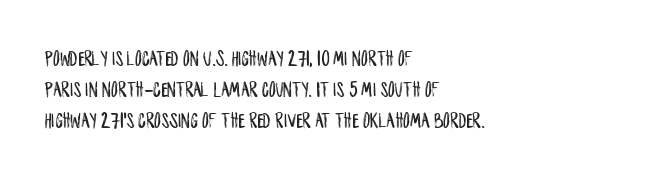
{"italic": "no", "underline": "no", "align": "left", "line_spacing": "normal", "line_spacing_ratio": 1.42, "letter_spacing": "normal", "letter_spacing_em": 0.0, "glyph_px": 22}
